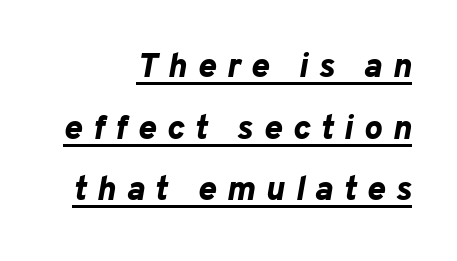
The line texture is sparse and dotted thanks to wide tracking. Spacing verdict: proportional, widths tailored to each character. Observe the lean: these are italic letterforms. The typesetter chose a ragged-left arrangement here. Compared with an ordinary text face, these strokes are far heavier — a full bold. A baseline rule has been typeset under these characters.
